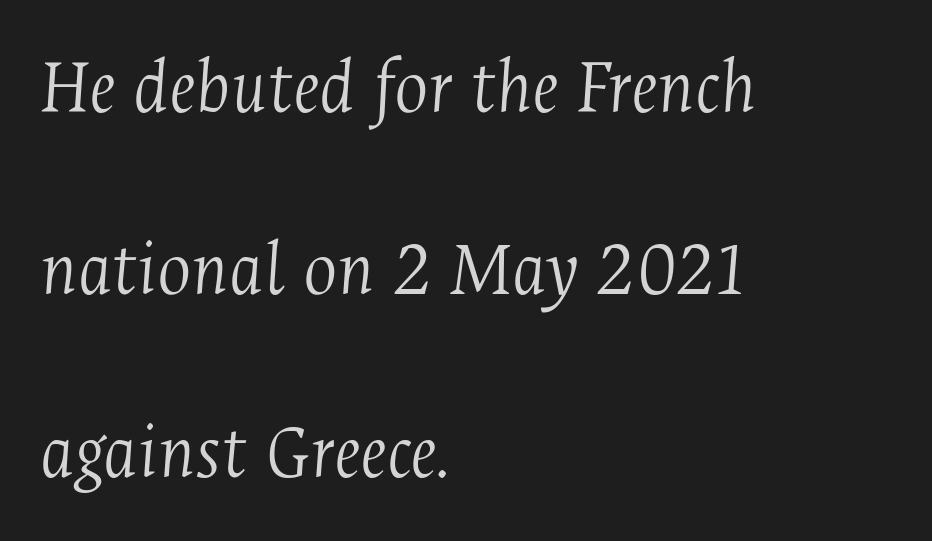
{"serif": "yes", "italic": "yes", "lean": "right", "slant_degrees": 4, "bold": "no", "weight": "light", "width": "condensed", "stroke_contrast": "medium", "x_height": "medium", "monospaced": "no", "underline": "no", "align": "left", "line_spacing": "loose", "line_spacing_ratio": 2.28, "letter_spacing": "normal", "letter_spacing_em": 0.0, "glyph_px": 80}
